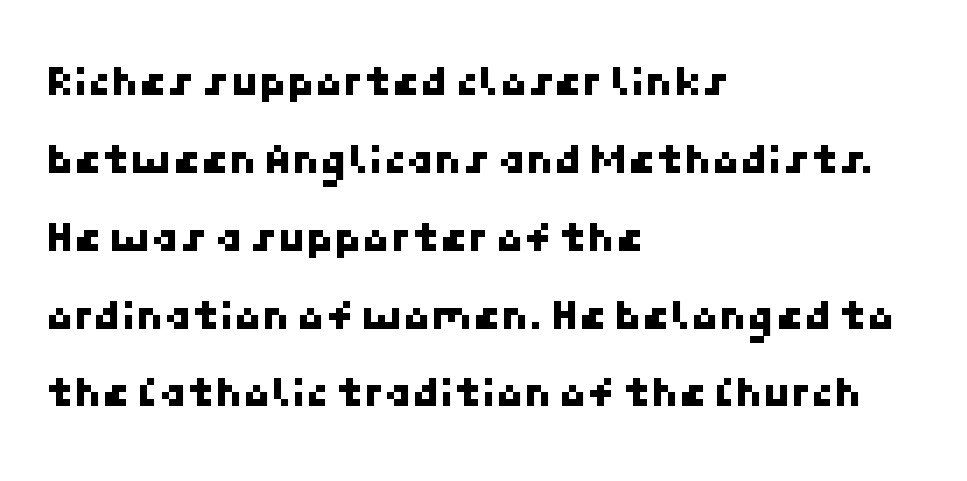
Q: Is the typeface a serif or a sans-serif typeface? A: Sans-serif.
Q: Is the text underlined? A: No.
Q: How is the paragraph aligned? A: Left-aligned.
Q: Is the spacing between letters normal or unusually wide? A: Normal.
Q: Width (condensed, normal, or wide)? A: Normal.
Q: Stroke contrast? A: Low.
Q: x-height? A: Medium.
